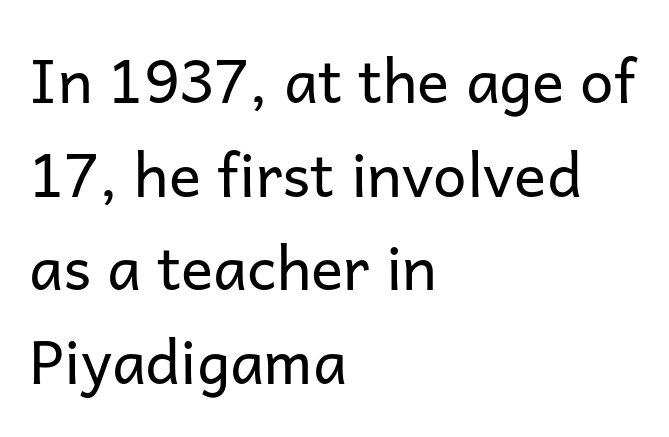
Q: Is the text bold? A: No.
Q: Is the text italic (slanted)? A: No, it is upright.
Q: Is the typeface a serif or a sans-serif typeface? A: Sans-serif.
Q: Is the text underlined? A: No.
Q: How is the paragraph aligned? A: Left-aligned.
Q: Is the spacing between letters normal or unusually wide? A: Normal.
Q: Is the spacing between lines tight, normal or loose? A: Normal.
Q: Width (condensed, normal, or wide)? A: Normal.
Q: Stroke contrast? A: Low.
Q: x-height? A: Medium.
Q: Monospaced? A: No.
